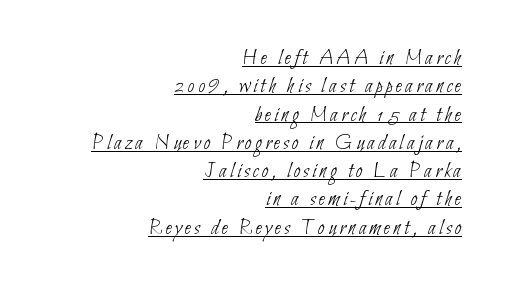
The image shows 23 px text type; set right-aligned, line spacing 1.23x, underlined.
